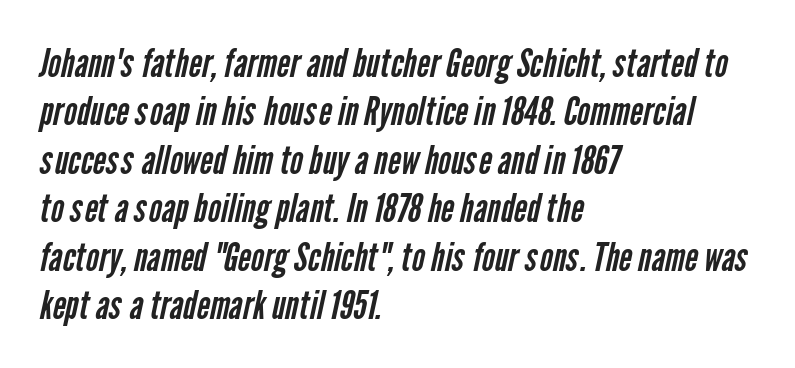
Q: Is the text bold? A: No.
Q: Is the typeface a serif or a sans-serif typeface? A: Sans-serif.
Q: Is the text underlined? A: No.
Q: How is the paragraph aligned? A: Left-aligned.
Q: Is the spacing between letters normal or unusually wide? A: Normal.
Q: Width (condensed, normal, or wide)? A: Condensed.
Q: Stroke contrast? A: Low.
Q: x-height? A: Medium.
Q: Monospaced? A: No.
